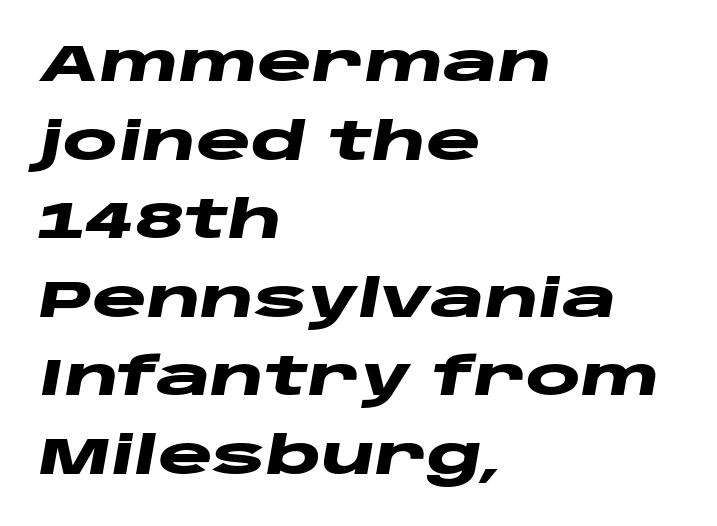
Q: Is the text bold? A: Yes.
Q: Is the text italic (slanted)? A: Yes, it leans right by about 10 degrees.
Q: Is the text underlined? A: No.
Q: How is the paragraph aligned? A: Left-aligned.
Q: Is the spacing between letters normal or unusually wide? A: Normal.
Q: Is the spacing between lines tight, normal or loose? A: Normal.
Q: Width (condensed, normal, or wide)? A: Wide.
Q: Stroke contrast? A: Low.
Q: x-height? A: Large.
Q: Monospaced? A: No.
